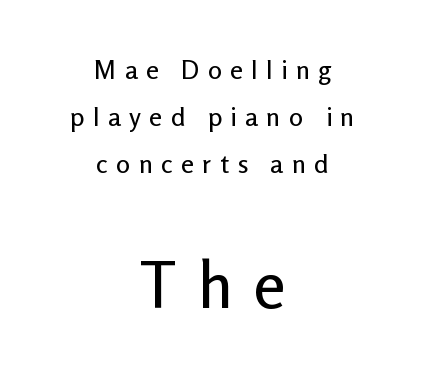
Q: Is the text italic (slanted)? A: No, it is upright.
Q: Is the typeface a serif or a sans-serif typeface? A: Sans-serif.
Q: Is the text underlined? A: No.
Q: How is the paragraph aligned? A: Centered.
Q: Is the spacing between letters normal or unusually wide? A: Unusually wide.
Q: Which block of text is set in a larger size, the first (top) or the second (bottom)? A: The second (bottom) one.
Q: Width (condensed, normal, or wide)? A: Normal.
Q: Stroke contrast? A: Low.
Q: x-height? A: Medium.
Q: Monospaced? A: No.
